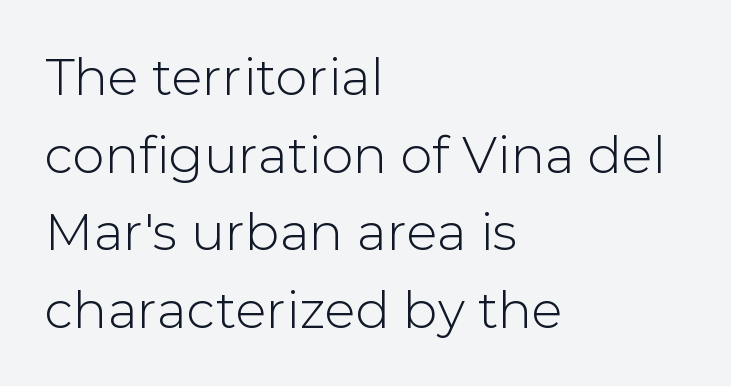
Standard letterfit; no display-style spreading of the glyphs. This sample is left-justified, so line endings fall wherever the words run out. Underline: absent. Is this a fixed-width face? No — the glyphs have proportional, varying widths.
